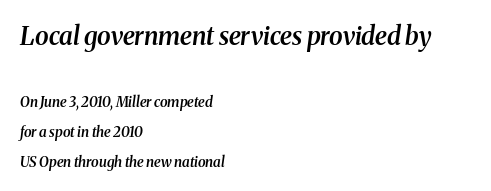
The image shows 25 px text type, italic (leaning right); set left-aligned, loose line spacing (2.13x), normal letter spacing, not underlined; the first (top) block is 1.79x larger.
